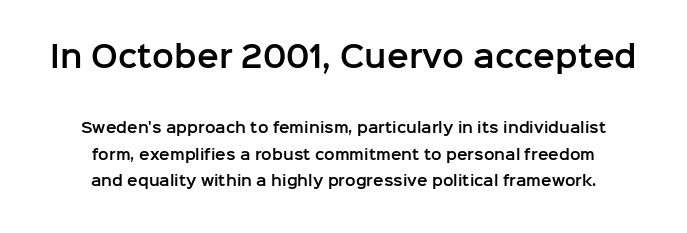
The passage shown has conventional tracking throughout. Layout note: lines centered. Is this a sans? Yes — the strokes have no serifs. Posture: upright roman. The composition opens big and finishes small.
